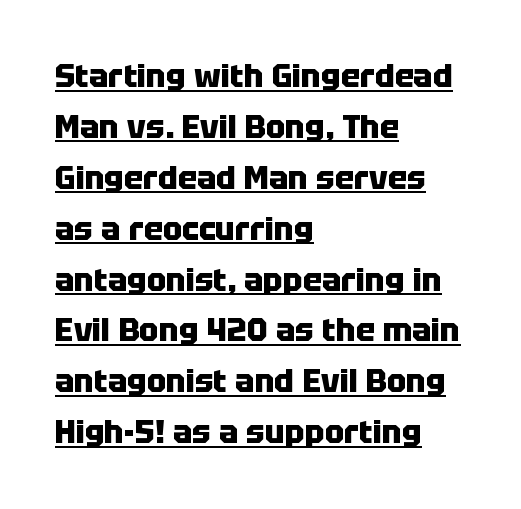
Q: Is the text bold? A: Yes.
Q: Is the text italic (slanted)? A: No, it is upright.
Q: Is the typeface a serif or a sans-serif typeface? A: Sans-serif.
Q: Is the text underlined? A: Yes.
Q: How is the paragraph aligned? A: Left-aligned.
Q: Is the spacing between letters normal or unusually wide? A: Normal.
Q: Is the spacing between lines tight, normal or loose? A: Normal.
Q: Width (condensed, normal, or wide)? A: Normal.
Q: Stroke contrast? A: Low.
Q: x-height? A: Large.
Q: Monospaced? A: No.
